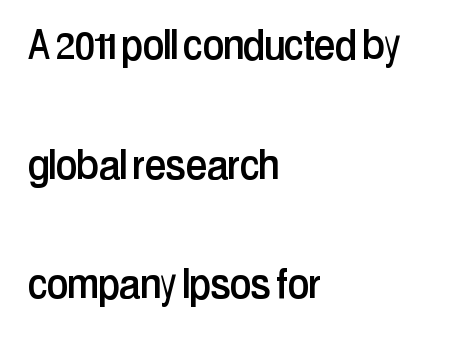
Q: Is the text italic (slanted)? A: No, it is upright.
Q: Is the typeface a serif or a sans-serif typeface? A: Sans-serif.
Q: Is the text underlined? A: No.
Q: How is the paragraph aligned? A: Left-aligned.
Q: Is the spacing between letters normal or unusually wide? A: Normal.
Q: Is the spacing between lines tight, normal or loose? A: Loose.
Q: Width (condensed, normal, or wide)? A: Condensed.
Q: Stroke contrast? A: Low.
Q: x-height? A: Medium.
Q: Monospaced? A: No.
